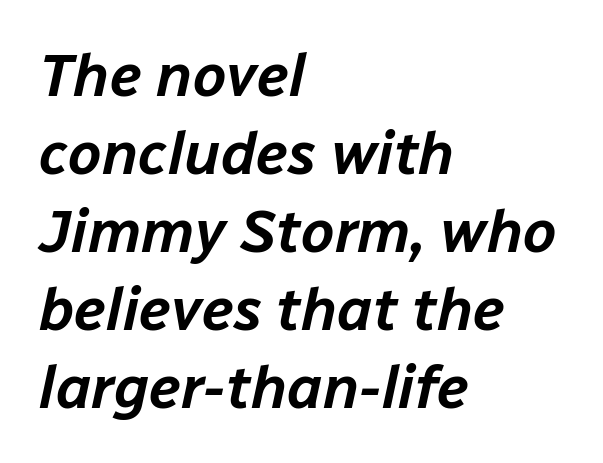
Q: Is the text italic (slanted)? A: Yes, it leans right by about 12 degrees.
Q: Is the text underlined? A: No.
Q: How is the paragraph aligned? A: Left-aligned.
Q: Is the spacing between letters normal or unusually wide? A: Normal.
Q: Is the spacing between lines tight, normal or loose? A: Normal.
Q: Width (condensed, normal, or wide)? A: Normal.
Q: Stroke contrast? A: Low.
Q: x-height? A: Medium.
Q: Monospaced? A: No.
